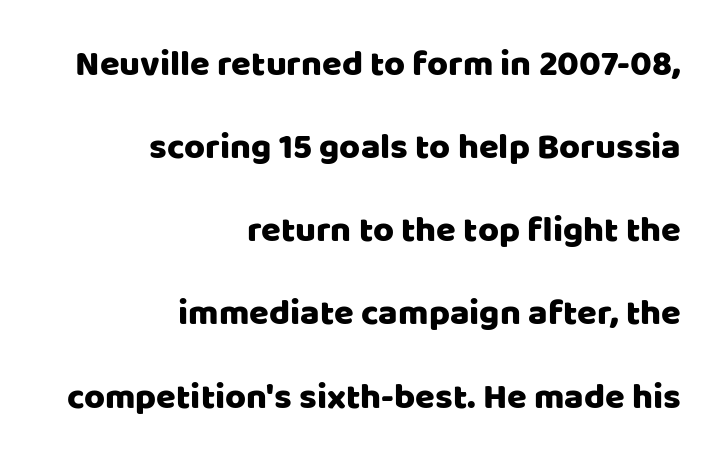
Q: Is the text italic (slanted)? A: No, it is upright.
Q: Is the typeface a serif or a sans-serif typeface? A: Sans-serif.
Q: Is the text underlined? A: No.
Q: How is the paragraph aligned? A: Right-aligned.
Q: Is the spacing between letters normal or unusually wide? A: Normal.
Q: Is the spacing between lines tight, normal or loose? A: Loose.
Q: Width (condensed, normal, or wide)? A: Normal.
Q: Stroke contrast? A: Low.
Q: x-height? A: Large.
Q: Monospaced? A: No.
